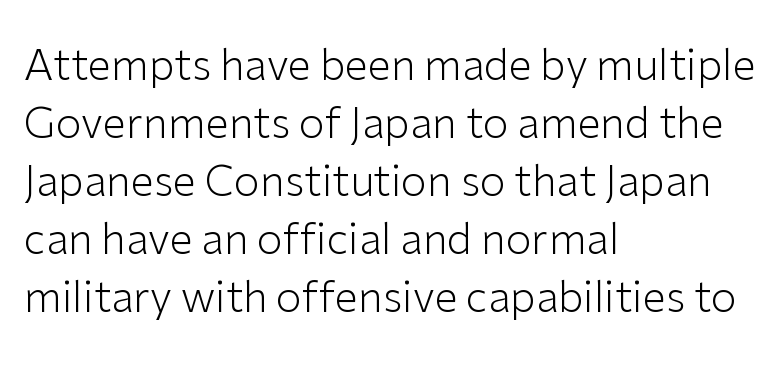
The image shows 42 px light sans-serif type, upright; set left-aligned, normal line spacing (1.38x), normal letter spacing, not underlined; low stroke contrast and a medium x-height.
